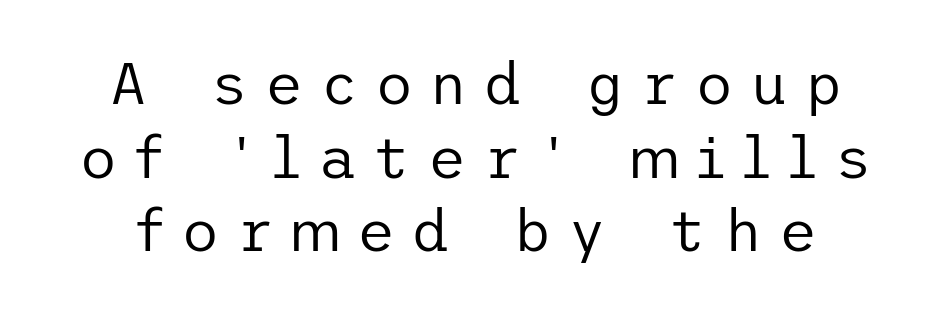
Q: Is the text bold? A: No.
Q: Is the text italic (slanted)? A: No, it is upright.
Q: Is the typeface a serif or a sans-serif typeface? A: Sans-serif.
Q: Is the text underlined? A: No.
Q: Is the spacing between letters normal or unusually wide? A: Unusually wide.
Q: Is the spacing between lines tight, normal or loose? A: Normal.
Q: Width (condensed, normal, or wide)? A: Normal.
Q: Stroke contrast? A: Low.
Q: x-height? A: Medium.
